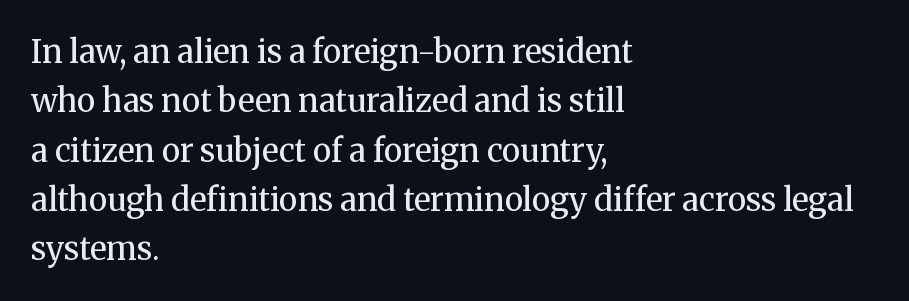
The image shows 32 px regular-weight serif type, upright; set left-aligned, normal line spacing (1.54x), normal letter spacing, not underlined; medium stroke contrast and a medium x-height.
